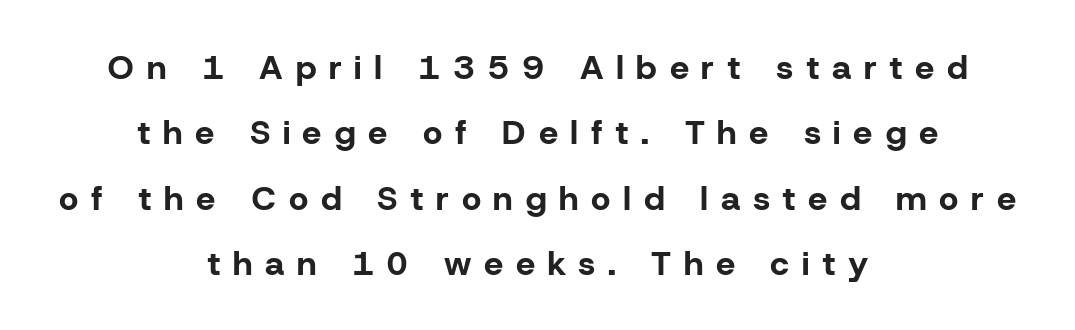
Q: Is the text bold? A: Yes.
Q: Is the text italic (slanted)? A: No, it is upright.
Q: Is the typeface a serif or a sans-serif typeface? A: Sans-serif.
Q: Is the text underlined? A: No.
Q: How is the paragraph aligned? A: Centered.
Q: Is the spacing between letters normal or unusually wide? A: Unusually wide.
Q: Is the spacing between lines tight, normal or loose? A: Loose.
Q: Width (condensed, normal, or wide)? A: Normal.
Q: Stroke contrast? A: Low.
Q: x-height? A: Medium.
Q: Monospaced? A: No.
